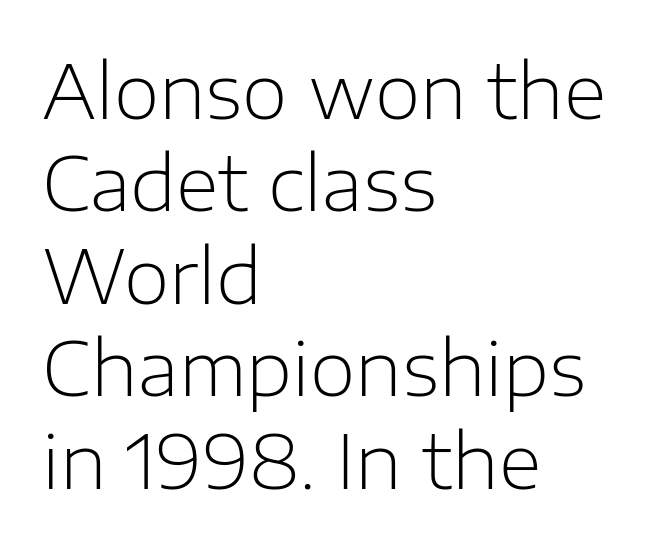
The image shows 74 px light sans-serif type, upright; set left-aligned, normal line spacing (1.25x), normal letter spacing, not underlined; low stroke contrast and a medium x-height.
